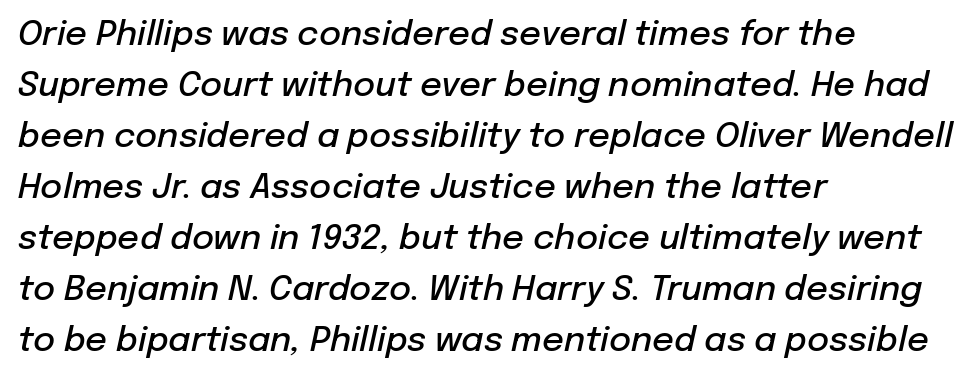
Q: Is the text bold? A: Semi-bold.
Q: Is the text italic (slanted)? A: Yes, it leans right by about 12 degrees.
Q: Is the text underlined? A: No.
Q: How is the paragraph aligned? A: Left-aligned.
Q: Is the spacing between letters normal or unusually wide? A: Normal.
Q: Is the spacing between lines tight, normal or loose? A: Normal.
Q: Width (condensed, normal, or wide)? A: Normal.
Q: Stroke contrast? A: Low.
Q: x-height? A: Medium.
Q: Monospaced? A: No.
